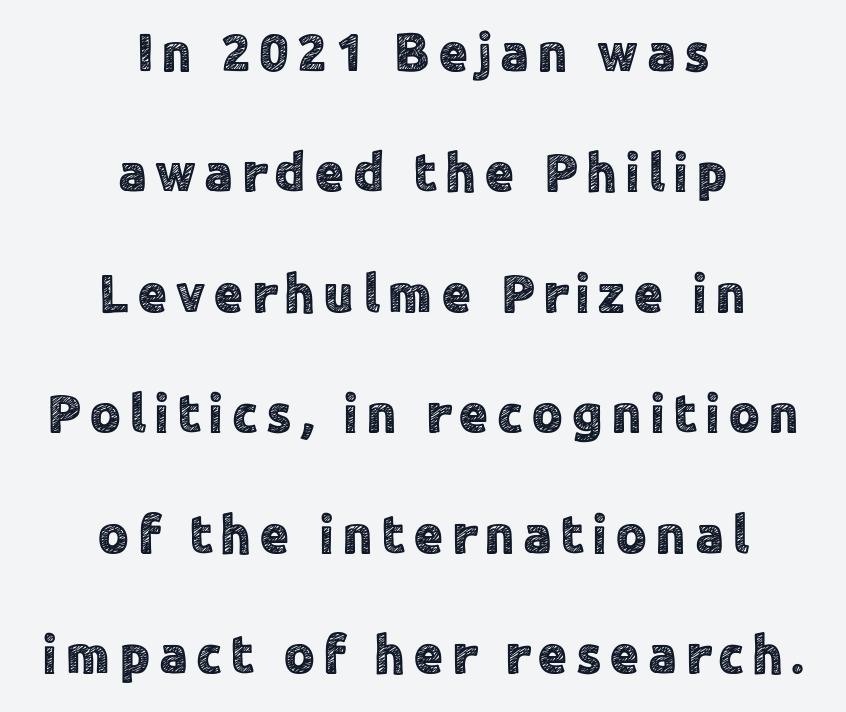
Q: Is the text italic (slanted)? A: No, it is upright.
Q: Is the typeface a serif or a sans-serif typeface? A: Sans-serif.
Q: Is the text underlined? A: No.
Q: How is the paragraph aligned? A: Centered.
Q: Is the spacing between lines tight, normal or loose? A: Loose.
Q: Width (condensed, normal, or wide)? A: Normal.
Q: x-height? A: Medium.
Q: Monospaced? A: No.
